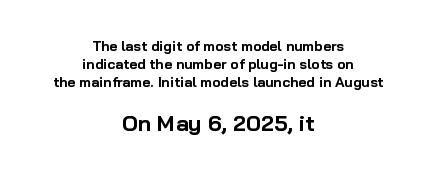
Rows of type keep a routine distance in the vertical direction. Compared with typical body copy, the letter spacing here is the same. Caption: upper text group reduced, lower text group enlarged. Vertical strokes here are truly vertical. Visually the block forms a symmetrical silhouette, jagged on both flanks. The foot of each line stays bare and open.
